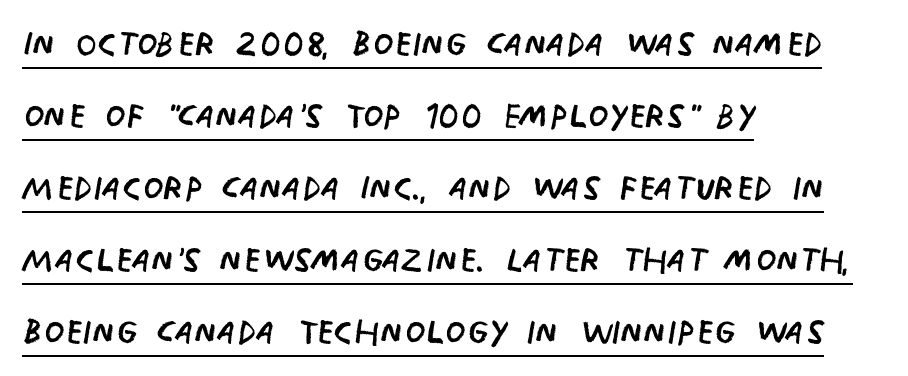
Q: Is the text bold? A: No.
Q: Is the typeface a serif or a sans-serif typeface? A: Sans-serif.
Q: Is the text underlined? A: Yes.
Q: How is the paragraph aligned? A: Left-aligned.
Q: Is the spacing between letters normal or unusually wide? A: Normal.
Q: Is the spacing between lines tight, normal or loose? A: Normal.
Q: Width (condensed, normal, or wide)? A: Condensed.
Q: Stroke contrast? A: Low.
Q: x-height? A: Large.
Q: Monospaced? A: No.
